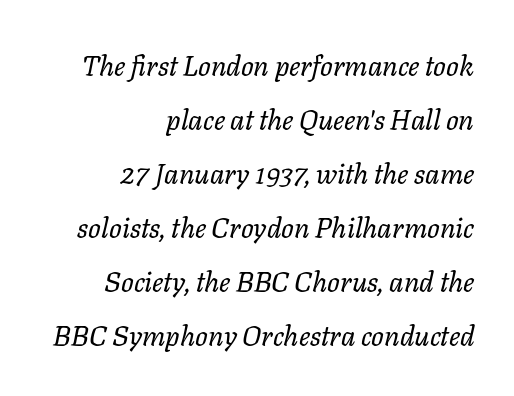
Standard letterfit; no display-style spreading of the glyphs. Spacing verdict: proportional, widths tailored to each character. The typesetter chose a ragged-left arrangement here. The passage shown is not bold in any degree. A clean baseline with only descenders dipping below it. The face used here has a pronounced slope to its letters.
